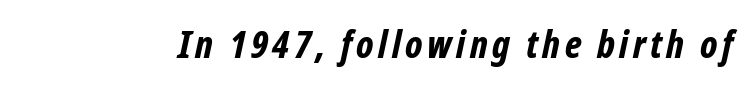
The image shows 38 px bold, condensed type, italic (leaning right); set not underlined; low stroke contrast and a medium x-height.
